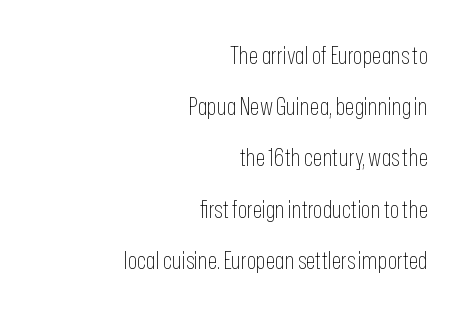
Q: Is the text bold? A: No.
Q: Is the text italic (slanted)? A: No, it is upright.
Q: Is the text underlined? A: No.
Q: How is the paragraph aligned? A: Right-aligned.
Q: Is the spacing between letters normal or unusually wide? A: Normal.
Q: Is the spacing between lines tight, normal or loose? A: Loose.
